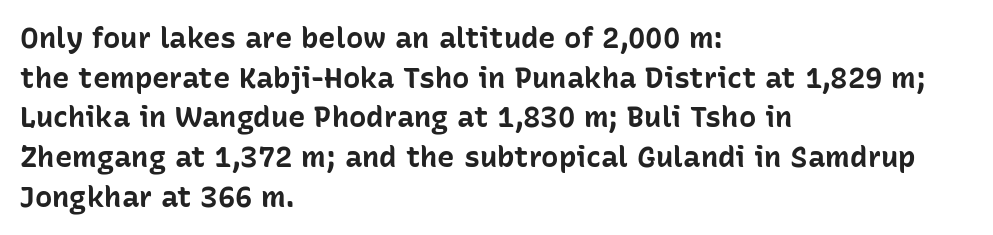
The image shows 29 px bold sans-serif type, upright; set left-aligned, normal line spacing (1.37x), normal letter spacing, not underlined; low stroke contrast and a medium x-height.
